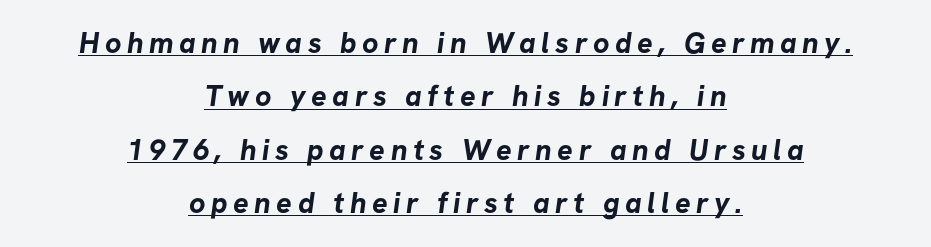
The whitespace from short lines is split evenly between both sides. Is the type bold? Yes — the strokes are clearly thick and heavy. A baseline rule has been typeset under these characters. Letterform terminals end flat and unadorned throughout the passage. You could not count columns in this text — the font is proportionally spaced.
